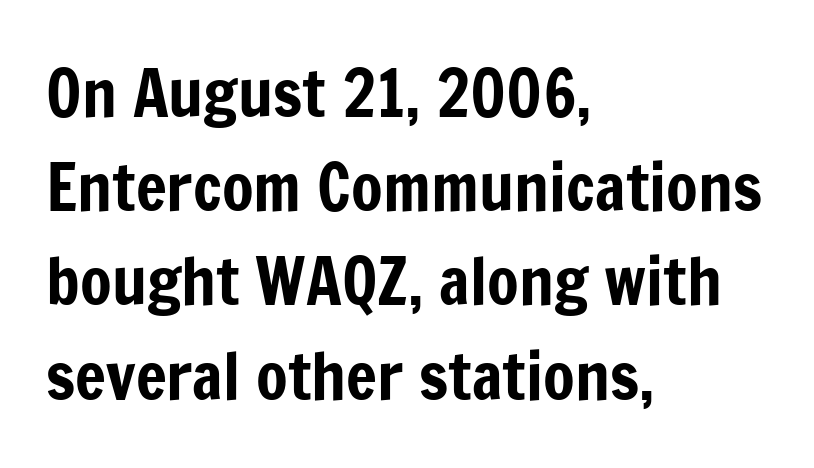
The image shows 65 px condensed sans-serif type, upright; set left-aligned, normal line spacing (1.45x), normal letter spacing, not underlined; low stroke contrast and a medium x-height.
